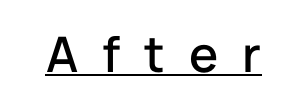
Q: Is the text italic (slanted)? A: No, it is upright.
Q: Is the typeface a serif or a sans-serif typeface? A: Sans-serif.
Q: Is the text underlined? A: Yes.
Q: Is the spacing between letters normal or unusually wide? A: Unusually wide.
Q: Width (condensed, normal, or wide)? A: Normal.
Q: Stroke contrast? A: Low.
Q: x-height? A: Medium.
Q: Monospaced? A: No.
